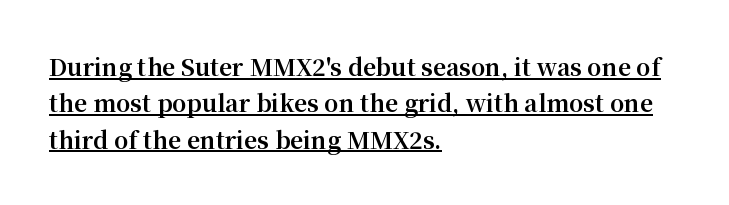
Honestly, the letter spacing is just normal — you wouldn't notice it. A dark, heavy texture on the line: the type is bold. A typesetter would call this leading conventional body-copy spacing. It's the straight-up-and-down kind of type. Horizontally, the lines are justified to the leading edge only.
